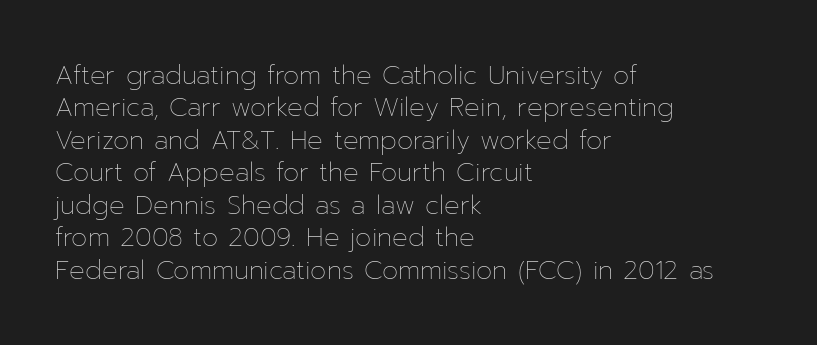
Line spacing here is normal. Nobody touched the tracking dial on this one. Quick note: underline off. Designer's note — italics off, roman on. The lines are quadded left.
